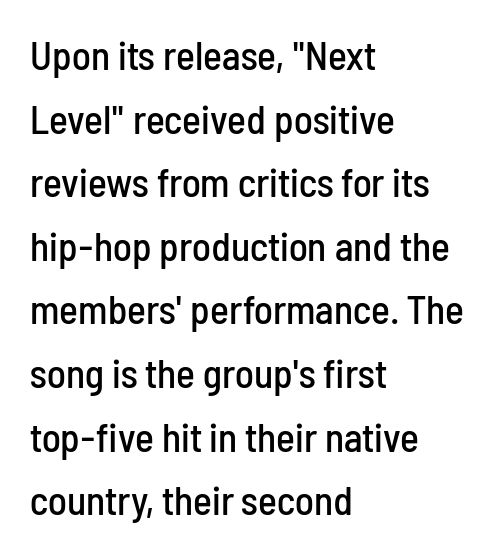
Q: Is the text italic (slanted)? A: No, it is upright.
Q: Is the typeface a serif or a sans-serif typeface? A: Sans-serif.
Q: Is the text underlined? A: No.
Q: How is the paragraph aligned? A: Left-aligned.
Q: Is the spacing between letters normal or unusually wide? A: Normal.
Q: Is the spacing between lines tight, normal or loose? A: Normal.
Q: Width (condensed, normal, or wide)? A: Condensed.
Q: Stroke contrast? A: Low.
Q: x-height? A: Medium.
Q: Monospaced? A: No.
